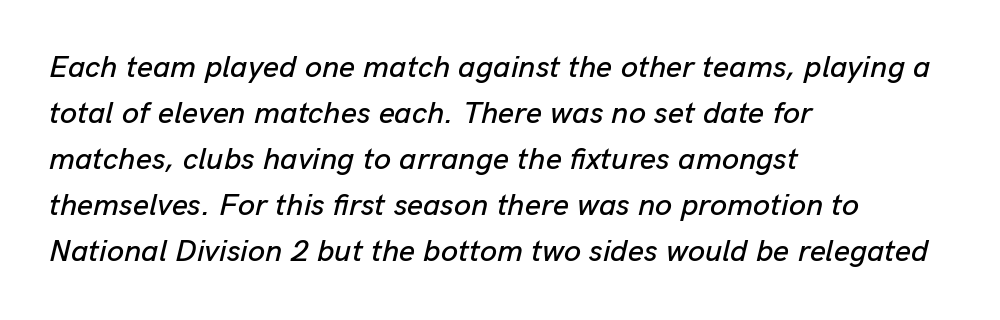
The designer left line spacing at the default. Each letter keeps its own natural width here, so spacing adapts to shape. How are the letters spaced? Ordinarily, with no added tracking. The typography opts for an oblique posture over an upright one. The passage is arranged the way most books set body copy — flush left.
